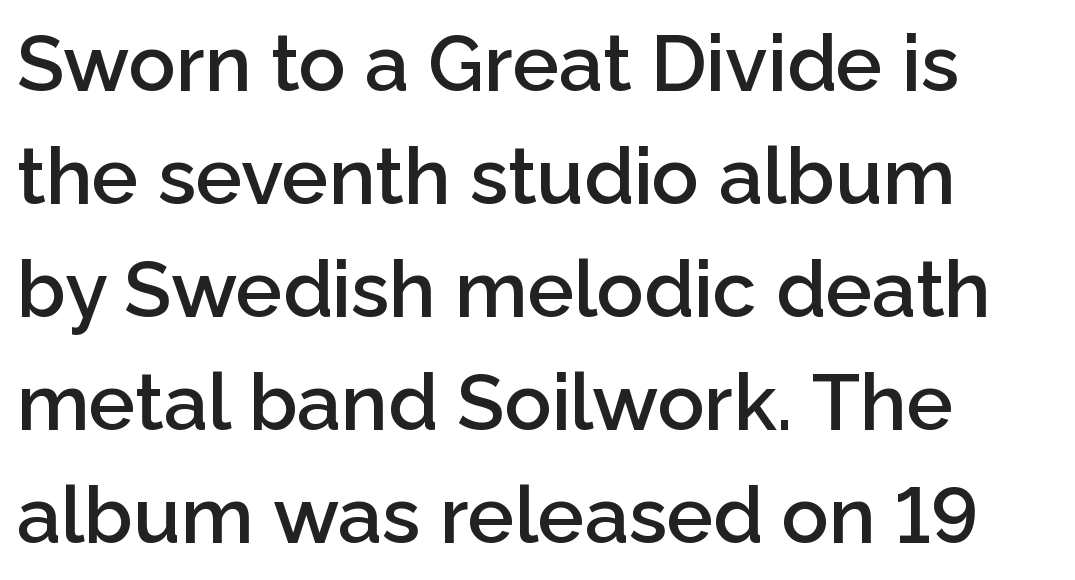
{"serif": "no", "italic": "no", "bold": "semi", "weight": "semibold", "width": "normal", "stroke_contrast": "low", "x_height": "medium", "monospaced": "no", "underline": "no", "align": "left", "line_spacing": "normal", "line_spacing_ratio": 1.45, "letter_spacing": "normal", "letter_spacing_em": 0.0, "glyph_px": 78}
